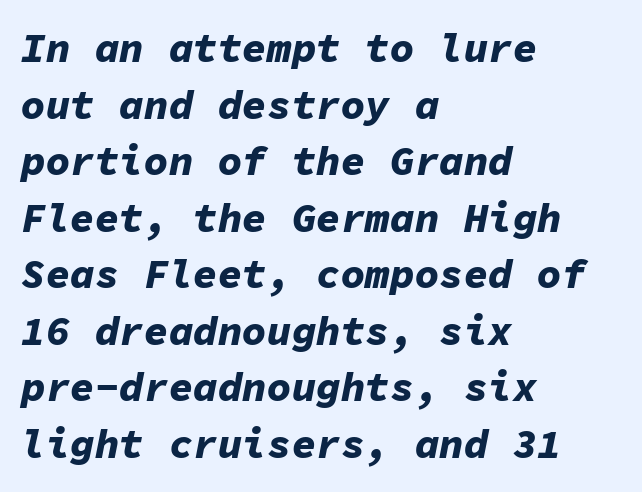
{"italic": "yes", "lean": "right", "slant_degrees": 11, "bold": "yes", "weight": "bold", "width": "normal", "stroke_contrast": "low", "x_height": "medium", "monospaced": "yes", "underline": "no", "align": "left", "line_spacing": "normal", "line_spacing_ratio": 1.38, "letter_spacing": "normal", "letter_spacing_em": 0.0, "glyph_px": 41}
